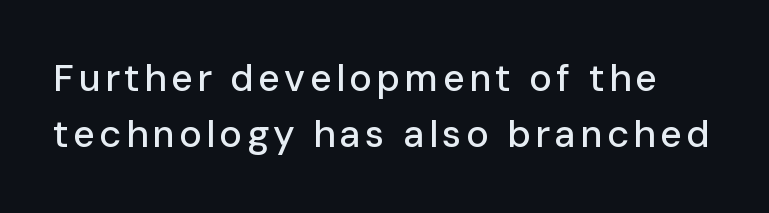
A sans-serif font was chosen for this passage. How would I describe the line gaps? Plain and ordinary. Proportional: the letters do not fall into vertical columns. When letters stand straight like this, we call the style roman or upright. The passage shown is not underscored anywhere.
